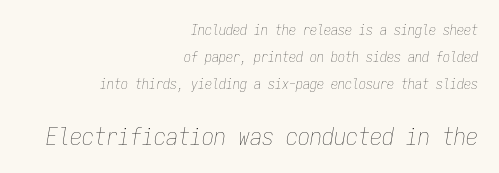
Q: Is the text bold? A: No.
Q: Is the text italic (slanted)? A: Yes, it leans right by about 9 degrees.
Q: Is the text underlined? A: No.
Q: How is the paragraph aligned? A: Right-aligned.
Q: Is the spacing between letters normal or unusually wide? A: Normal.
Q: Is the spacing between lines tight, normal or loose? A: Loose.
Q: Which block of text is set in a larger size, the first (top) or the second (bottom)? A: The second (bottom) one.
